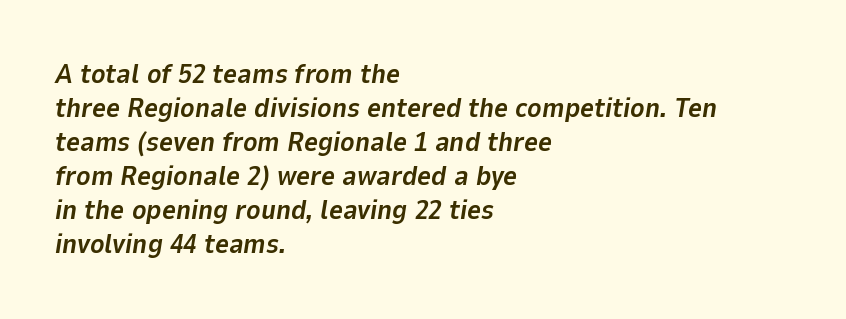
Is there much room between lines? A standard amount, neither cramped nor airy. Plain, unruled lines of type. The letters are slanted; this is an italic face. Line starts are locked; line ends wander. Set as a true bold cut, around the 700 mark.
